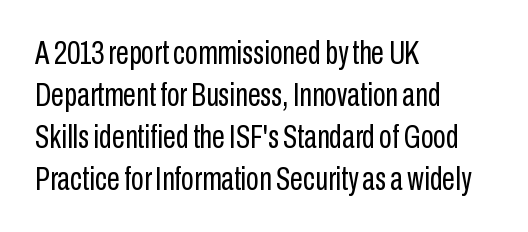
Type style note: lacks serifs. The passage shown is typed in a proportional face where columns would drift. The words here are not underlined. Leftover space on each line is placed entirely after the last word. Ink coverage per letter is moderate at most. This sample keeps an unexceptional amount of space between lines.
